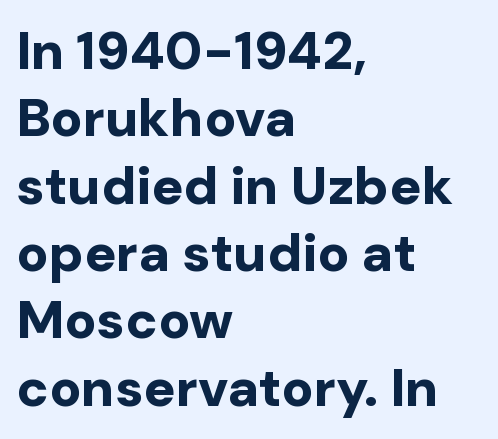
Q: Is the text bold? A: Yes.
Q: Is the text italic (slanted)? A: No, it is upright.
Q: Is the typeface a serif or a sans-serif typeface? A: Sans-serif.
Q: Is the text underlined? A: No.
Q: How is the paragraph aligned? A: Left-aligned.
Q: Is the spacing between letters normal or unusually wide? A: Normal.
Q: Is the spacing between lines tight, normal or loose? A: Normal.
Q: Width (condensed, normal, or wide)? A: Normal.
Q: Stroke contrast? A: Low.
Q: x-height? A: Medium.
Q: Monospaced? A: No.
